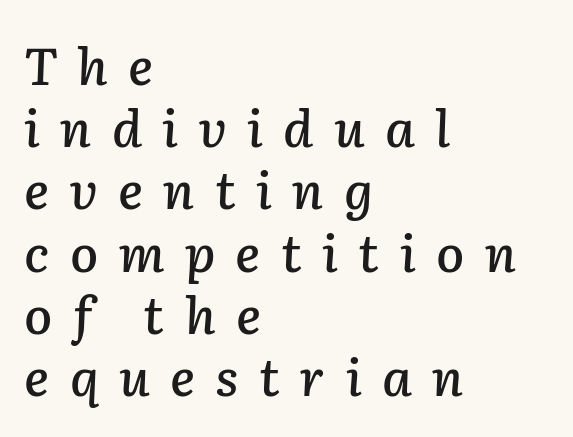
The image shows 51 px text type, italic (leaning right); set left-aligned, line spacing 1.22x, unusually wide letter spacing (+0.4 em), not underlined; low stroke contrast and a medium x-height.
